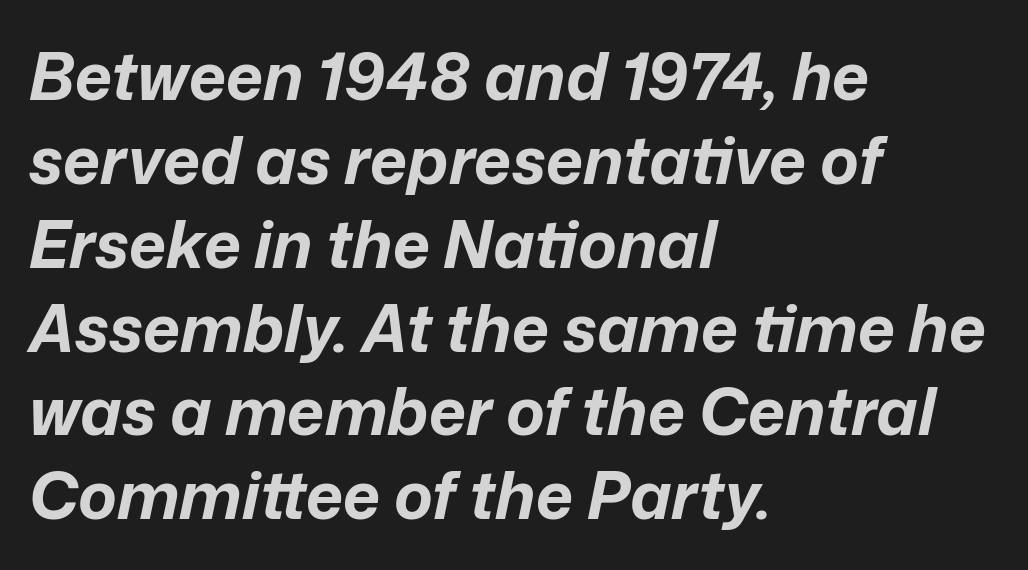
Q: Is the text bold? A: Yes.
Q: Is the text italic (slanted)? A: Yes, it leans right by about 12 degrees.
Q: Is the text underlined? A: No.
Q: How is the paragraph aligned? A: Left-aligned.
Q: Is the spacing between letters normal or unusually wide? A: Normal.
Q: Is the spacing between lines tight, normal or loose? A: Normal.
Q: Width (condensed, normal, or wide)? A: Normal.
Q: Stroke contrast? A: Low.
Q: x-height? A: Medium.
Q: Monospaced? A: No.
